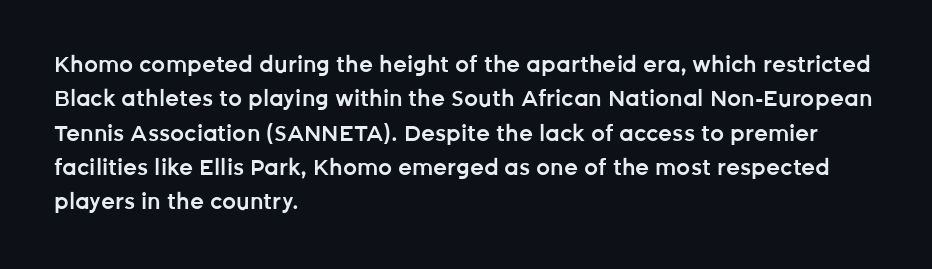
The image shows 22 px text type, upright; set left-aligned, normal line spacing (1.56x), normal letter spacing, not underlined.
